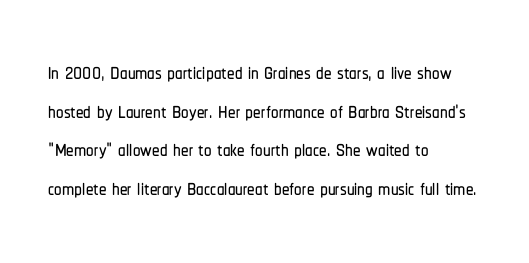
The image shows 30 px condensed sans-serif type, upright; set left-aligned, normal line spacing (1.29x), normal letter spacing, not underlined; low stroke contrast and a medium x-height.
